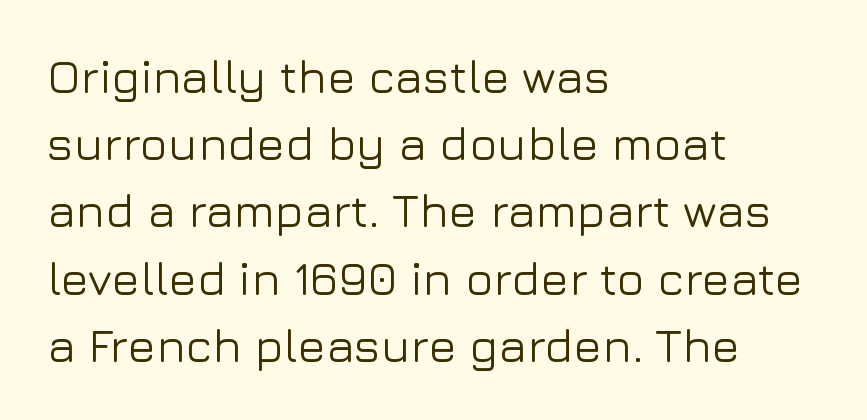
The image shows 47 px sans-serif type, upright; set left-aligned, normal line spacing (1.43x), normal letter spacing, not underlined; low stroke contrast and a medium x-height.
